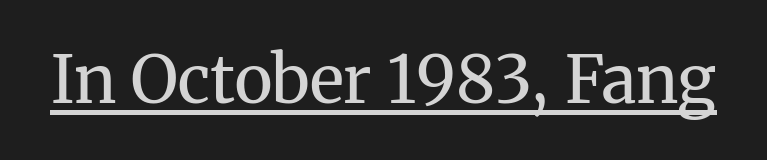
Ascenders rise straight up at ninety degrees. Students, observe the line beneath the letters — that is underlining. The passage shown is not bold in any degree. In terms of letterspacing, this is plain default setting. Examine the stroke ends and you'll spot serifs. Looks like regular typesetting: each glyph gets only the width it needs.
